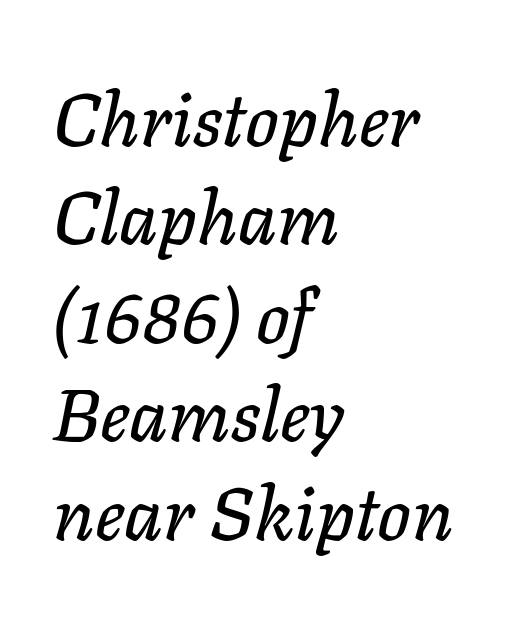
{"italic": "yes", "lean": "right", "slant_degrees": 11, "width": "normal", "stroke_contrast": "low", "x_height": "medium", "monospaced": "no", "underline": "no", "align": "left", "line_spacing": "normal", "line_spacing_ratio": 1.33, "letter_spacing": "normal", "letter_spacing_em": 0.0, "glyph_px": 74}
